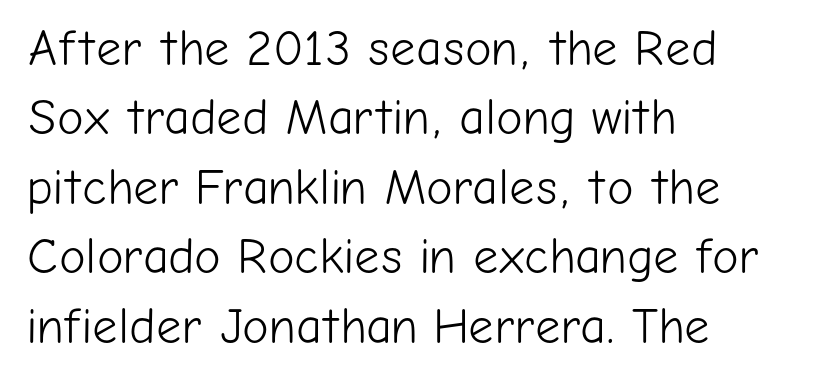
The image shows 50 px light sans-serif type, upright; set left-aligned, normal line spacing (1.39x), normal letter spacing, not underlined; low stroke contrast and a medium x-height.
